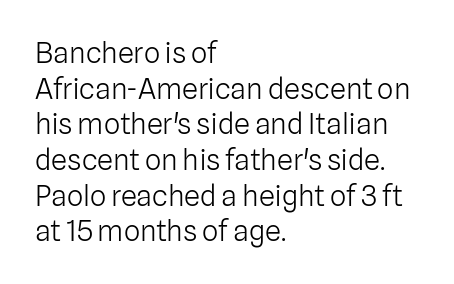
{"serif": "no", "italic": "no", "bold": "no", "weight": "light", "width": "normal", "stroke_contrast": "low", "x_height": "medium", "monospaced": "no", "underline": "no", "align": "left", "line_spacing_ratio": 1.23, "letter_spacing": "normal", "letter_spacing_em": 0.0, "glyph_px": 29}
